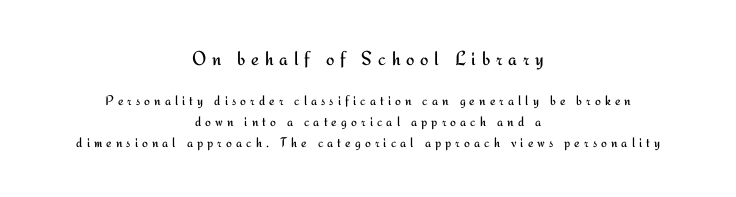
Unmarked baselines from the first word to the last. Which margin do the lines hug? Neither — every line sits in the middle. The letters stand straight up with perfectly vertical stems. Large over small — that's the arrangement of the two blocks here.
